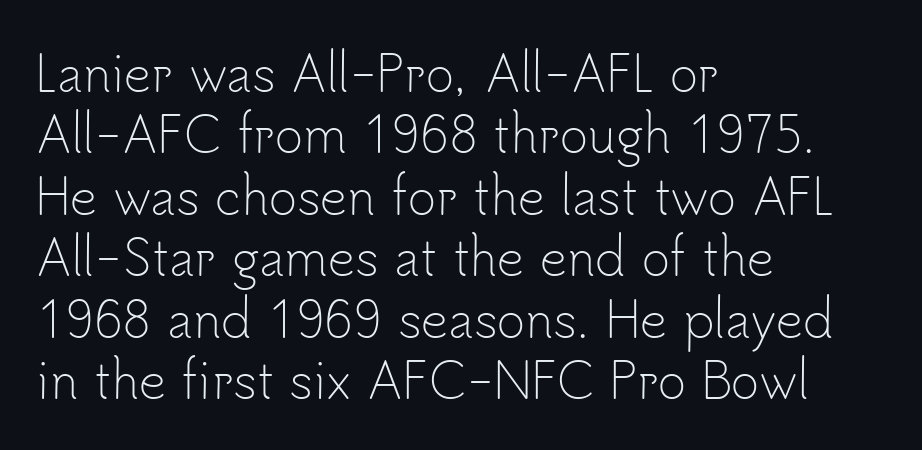
Q: Is the text bold? A: No.
Q: Is the text italic (slanted)? A: No, it is upright.
Q: Is the typeface a serif or a sans-serif typeface? A: Sans-serif.
Q: Is the text underlined? A: No.
Q: How is the paragraph aligned? A: Left-aligned.
Q: Is the spacing between letters normal or unusually wide? A: Normal.
Q: Is the spacing between lines tight, normal or loose? A: Normal.
Q: Width (condensed, normal, or wide)? A: Normal.
Q: Stroke contrast? A: Low.
Q: x-height? A: Small.
Q: Monospaced? A: No.
